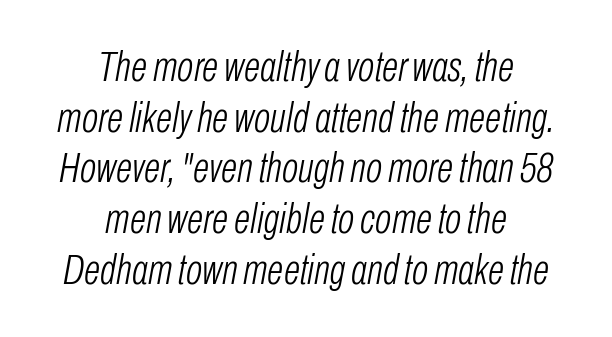
The passage shown has conventional tracking throughout. Every row of glyphs is offset so its center matches the block's center. Italic? Definitely — the glyphs are oblique. Vertical stems look standard width or narrower in stroke. Descenders are the only things crossing below the line. The letters advance in unequal steps, a hallmark of proportional type.
